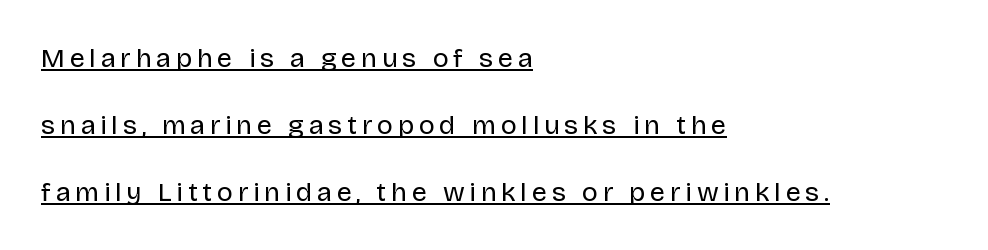
Q: Is the text bold? A: No.
Q: Is the text italic (slanted)? A: No, it is upright.
Q: Is the text underlined? A: Yes.
Q: How is the paragraph aligned? A: Left-aligned.
Q: Is the spacing between lines tight, normal or loose? A: Loose.
